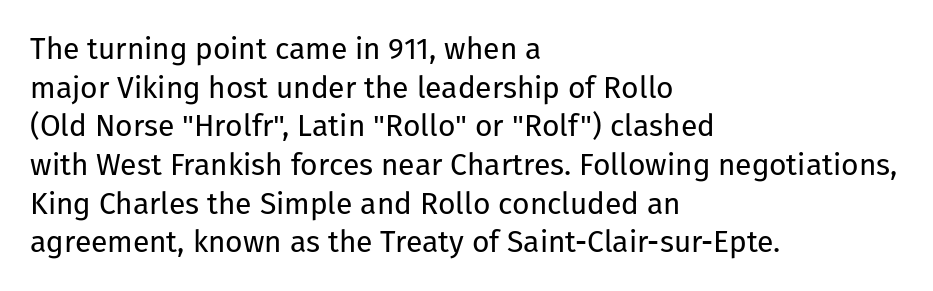
Classification — sans serif. The line texture is even and compact thanks to regular tracking. No italicization has been applied; the sample stays upright. Has an underline been added? It has not.
